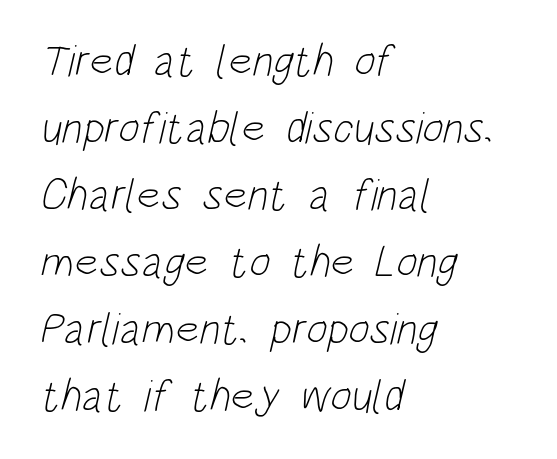
{"serif": "no", "bold": "no", "weight": "light", "width": "condensed", "stroke_contrast": "low", "x_height": "large", "monospaced": "no", "underline": "no", "align": "left", "line_spacing": "normal", "line_spacing_ratio": 1.49, "letter_spacing": "normal", "letter_spacing_em": 0.0, "glyph_px": 45}
